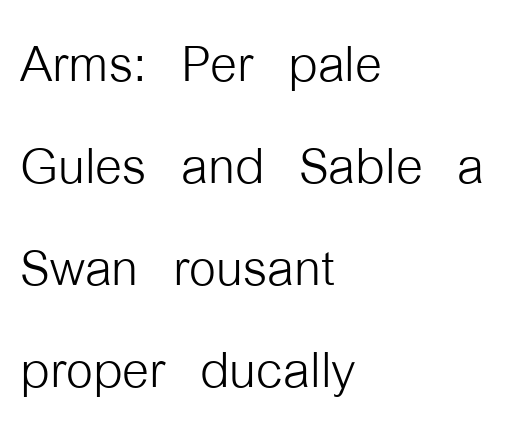
The horizontal fit of the characters is conventional and even. The setting favours the left margin, as ordinary paragraphs usually do. The letters advance in unequal steps, a hallmark of proportional type. The lettering stays uniformly vertical, giving the passage a roman look.
